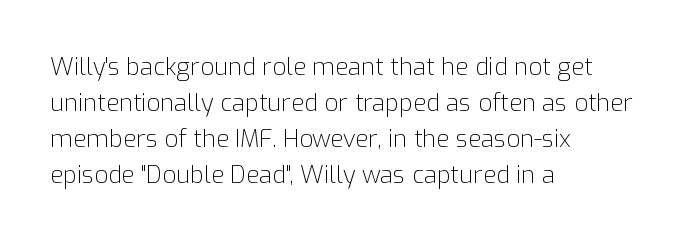
The image shows 24 px text type, upright; set left-aligned, normal line spacing (1.5x), normal letter spacing, not underlined.
